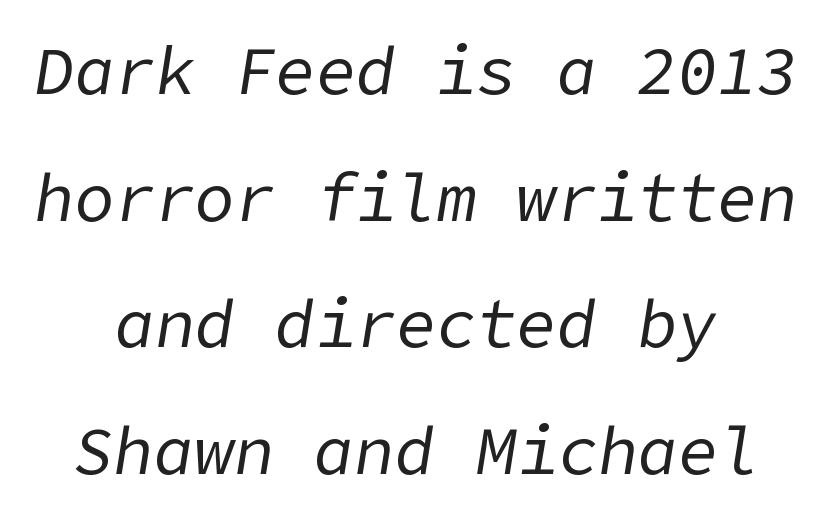
The image shows 67 px regular-weight type, italic (leaning right); set centered, line spacing 1.89x, normal letter spacing, not underlined; low stroke contrast and a medium x-height.
